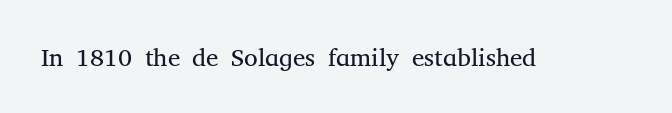
The image shows 25 px text type, upright; set normal letter spacing, not underlined.
